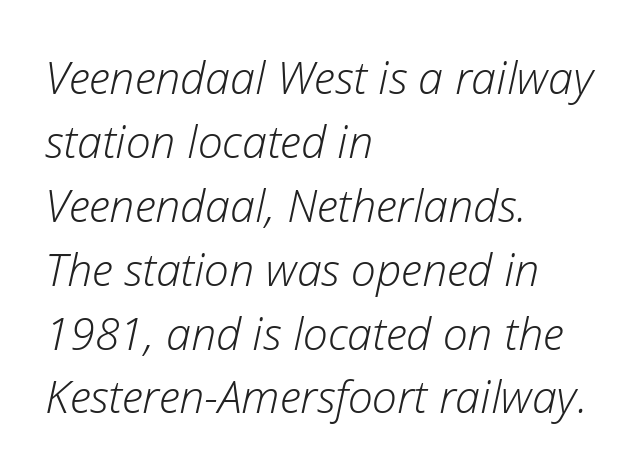
The image shows 45 px light type, italic (leaning right); set left-aligned, normal line spacing (1.42x), normal letter spacing, not underlined; low stroke contrast and a medium x-height.
